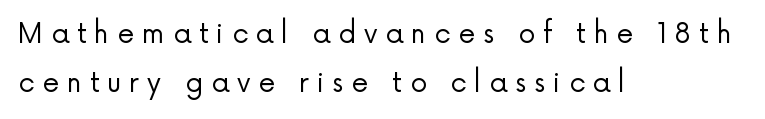
The image shows 27 px text type, upright; set left-aligned, line spacing 1.81x, unusually wide letter spacing (+0.29 em), not underlined.
